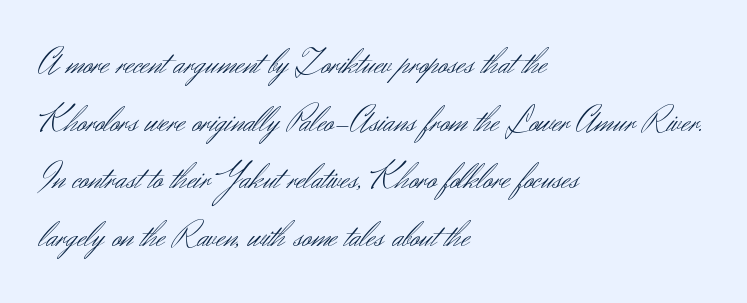
Check the space under the baseline: it is left empty. One-word summary of the alignment: left. The rendering keeps characters at their native spacing. Weight: not bold — regular or lighter. A normal amount of white space separates one row of letters from the next.
